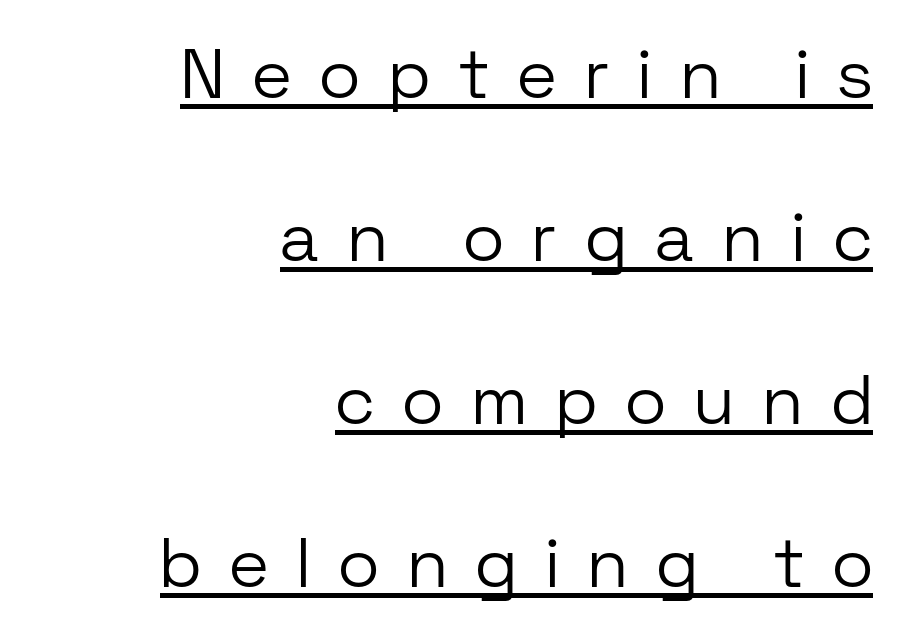
The image shows 70 px light sans-serif type, upright; set right-aligned, loose line spacing (2.33x), unusually wide letter spacing (+0.42 em), underlined; low stroke contrast and a medium x-height.
